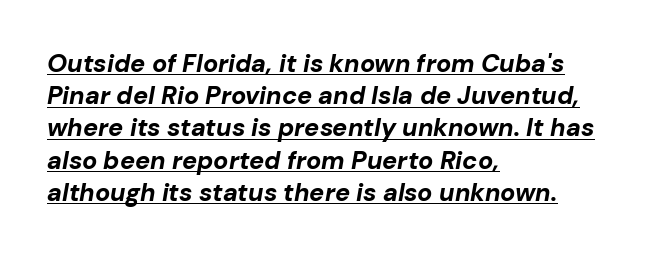
{"italic": "yes", "lean": "right", "slant_degrees": 10, "bold": "yes", "underline": "yes", "align": "left", "line_spacing": "normal", "line_spacing_ratio": 1.29, "letter_spacing": "normal", "letter_spacing_em": 0.0, "glyph_px": 25}
